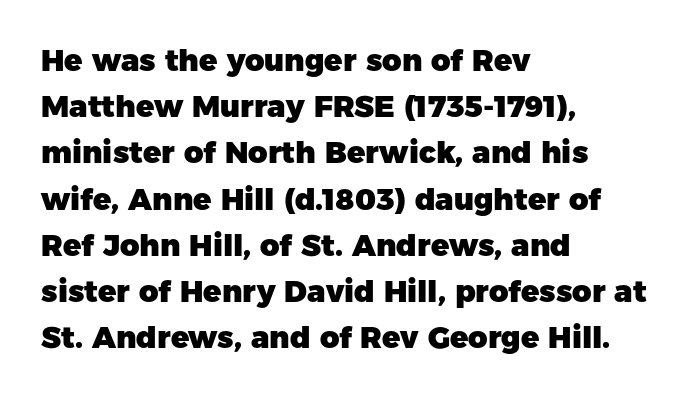
{"serif": "no", "italic": "no", "bold": "yes", "weight": "heavy", "width": "normal", "stroke_contrast": "low", "x_height": "medium", "monospaced": "no", "underline": "no", "align": "left", "line_spacing": "normal", "line_spacing_ratio": 1.54, "letter_spacing": "normal", "letter_spacing_em": 0.0, "glyph_px": 30}
